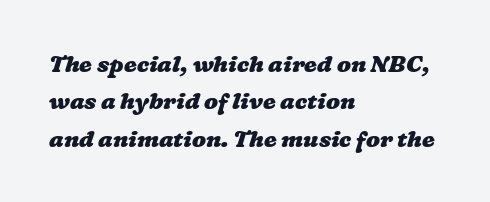
The image shows 23 px bold type; set left-aligned, normal line spacing (1.63x), normal letter spacing, not underlined.
